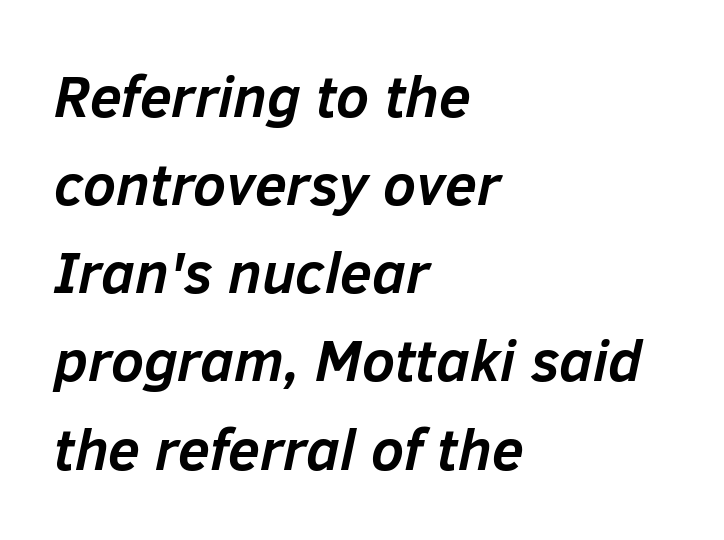
The image shows 58 px semibold type, italic (leaning right); set left-aligned, normal line spacing (1.52x), normal letter spacing, not underlined; low stroke contrast and a medium x-height.
